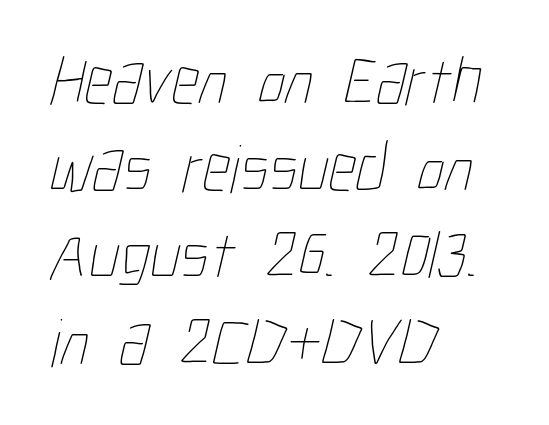
Layout note: lines flush left. The space between consecutive lines is moderate. The passage shown has conventional tracking throughout. Has an underline been added? It has not. This sample has the flowing, uneven cadence of proportional lettering.
